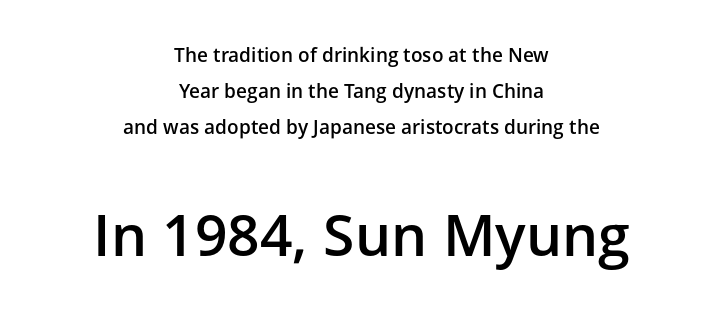
{"serif": "no", "italic": "no", "bold": "semi", "weight": "semibold", "width": "normal", "stroke_contrast": "low", "x_height": "medium", "monospaced": "no", "underline": "no", "align": "center", "line_spacing_ratio": 1.89, "letter_spacing": "normal", "letter_spacing_em": 0.0, "larger_block": "second", "size_ratio": 3.0, "glyph_px": 57}
